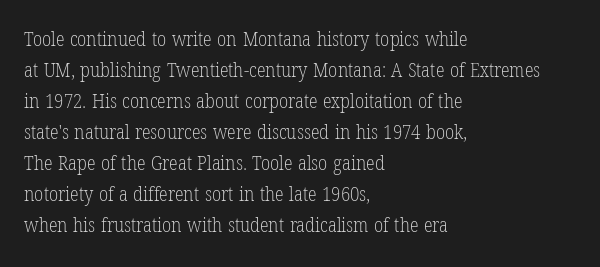
The face looks like a standard text weight, possibly lighter. The type is set solid horizontally, with unmodified tracking. The lettering stays uniformly vertical, giving the passage a roman look. Leading: standard. Casual observation: everything's shoved over to the left.
